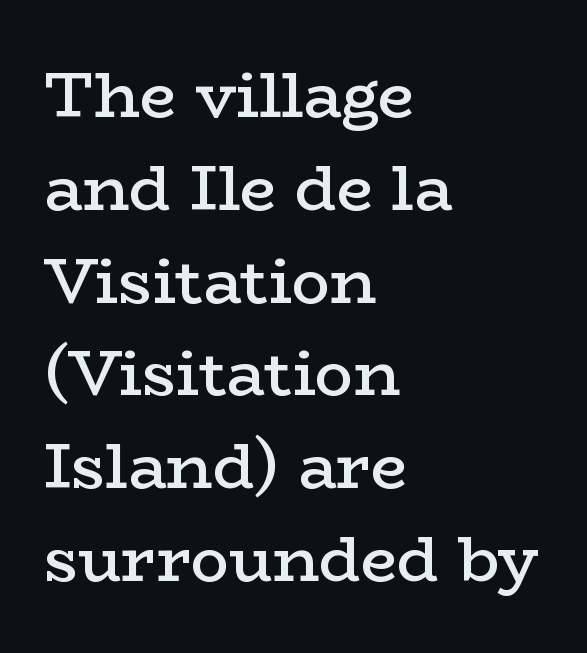
{"serif": "yes", "italic": "no", "bold": "semi", "weight": "semibold", "width": "wide", "stroke_contrast": "low", "x_height": "medium", "monospaced": "no", "underline": "no", "align": "left", "line_spacing": "normal", "line_spacing_ratio": 1.45, "letter_spacing": "normal", "letter_spacing_em": 0.0, "glyph_px": 64}
